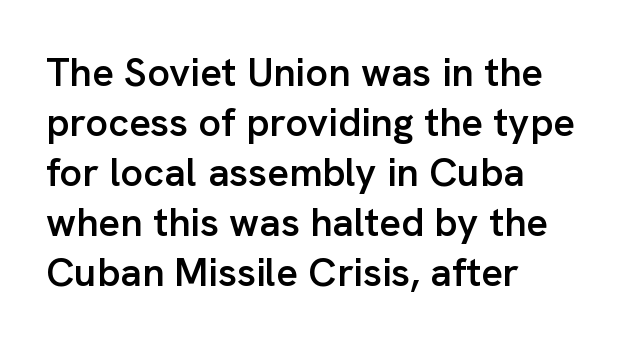
{"serif": "no", "italic": "no", "bold": "semi", "weight": "semibold", "width": "normal", "stroke_contrast": "low", "x_height": "medium", "monospaced": "no", "underline": "no", "align": "left", "line_spacing": "normal", "line_spacing_ratio": 1.25, "letter_spacing": "normal", "letter_spacing_em": 0.0, "glyph_px": 40}
